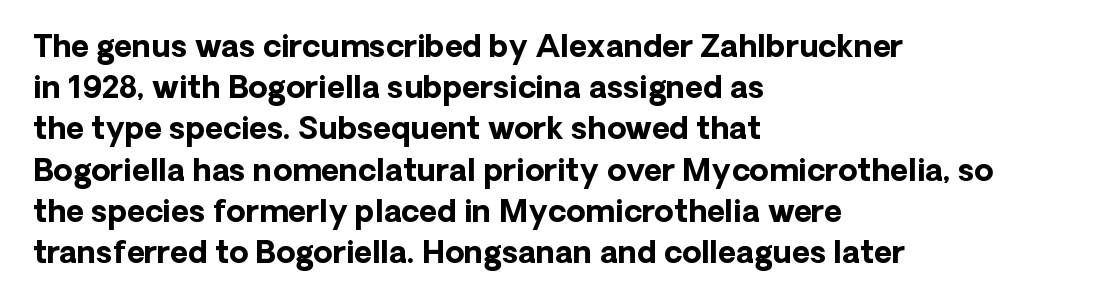
The image shows 31 px bold sans-serif type, upright; set left-aligned, normal line spacing (1.33x), normal letter spacing, not underlined; low stroke contrast and a medium x-height.
